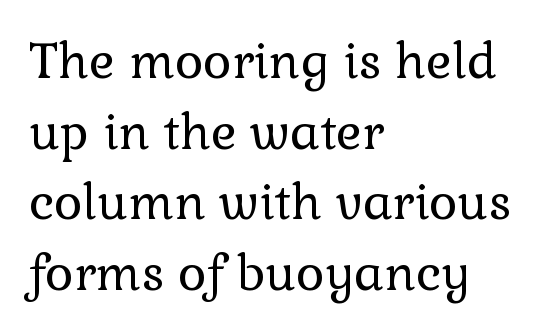
Q: Is the text bold? A: No.
Q: Is the text italic (slanted)? A: No, it is upright.
Q: Is the typeface a serif or a sans-serif typeface? A: Serif.
Q: Is the text underlined? A: No.
Q: How is the paragraph aligned? A: Left-aligned.
Q: Is the spacing between letters normal or unusually wide? A: Normal.
Q: Is the spacing between lines tight, normal or loose? A: Normal.
Q: Width (condensed, normal, or wide)? A: Normal.
Q: x-height? A: Medium.
Q: Monospaced? A: No.
